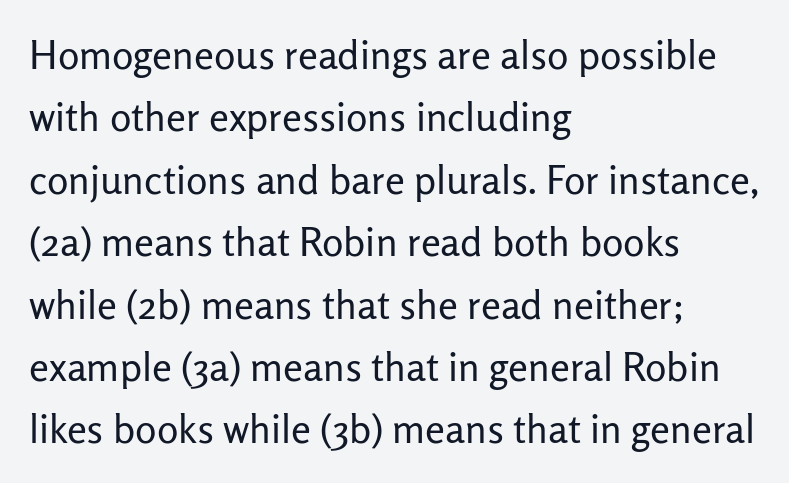
Q: Is the text bold? A: No.
Q: Is the text italic (slanted)? A: No, it is upright.
Q: Is the typeface a serif or a sans-serif typeface? A: Sans-serif.
Q: Is the text underlined? A: No.
Q: How is the paragraph aligned? A: Left-aligned.
Q: Is the spacing between letters normal or unusually wide? A: Normal.
Q: Is the spacing between lines tight, normal or loose? A: Normal.
Q: Width (condensed, normal, or wide)? A: Normal.
Q: Stroke contrast? A: Low.
Q: x-height? A: Medium.
Q: Monospaced? A: No.
